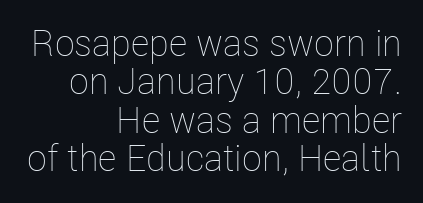
{"italic": "no", "bold": "no", "weight": "thin", "width": "condensed", "stroke_contrast": "low", "x_height": "medium", "monospaced": "no", "underline": "no", "align": "right", "line_spacing": "tight", "line_spacing_ratio": 1.04, "letter_spacing": "normal", "letter_spacing_em": 0.0, "glyph_px": 37}
